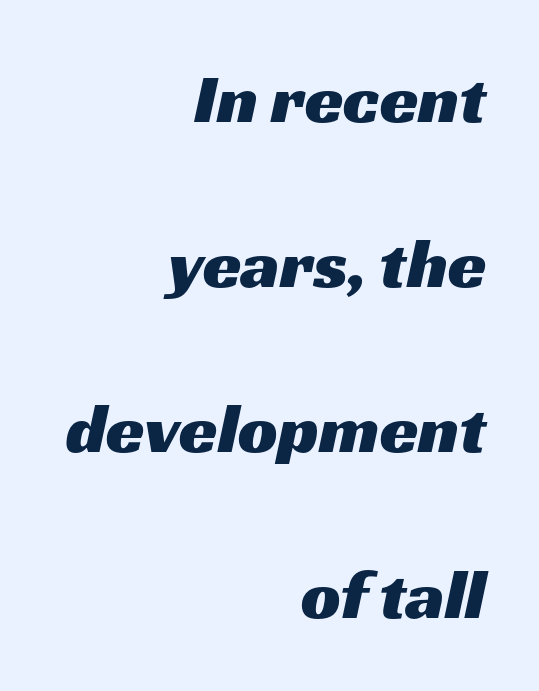
The image shows 70 px wide sans-serif type; set right-aligned, loose line spacing (2.36x), normal letter spacing, not underlined; medium stroke contrast and a medium x-height.
